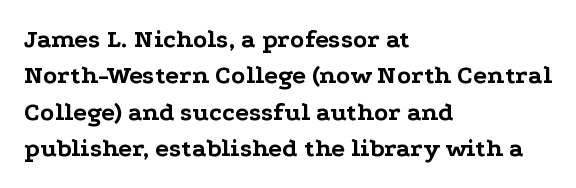
Q: Is the text bold? A: Yes.
Q: Is the text italic (slanted)? A: No, it is upright.
Q: Is the text underlined? A: No.
Q: How is the paragraph aligned? A: Left-aligned.
Q: Is the spacing between letters normal or unusually wide? A: Normal.
Q: Is the spacing between lines tight, normal or loose? A: Normal.
